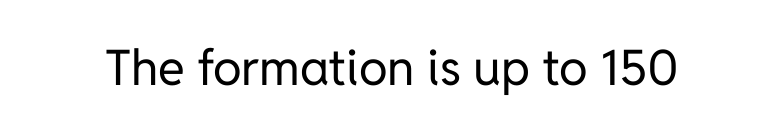
The image shows 49 px regular-weight sans-serif type, upright; set normal letter spacing, not underlined; low stroke contrast and a medium x-height.
